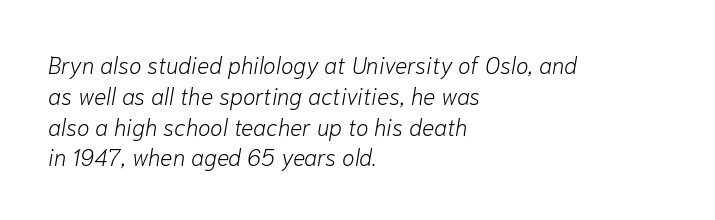
The letters sit at their default tracking, neither squeezed nor spread. The typesetter chose a ragged-right arrangement here. Check under the words: just untouched page. Italic: yes, the glyphs are oblique.
